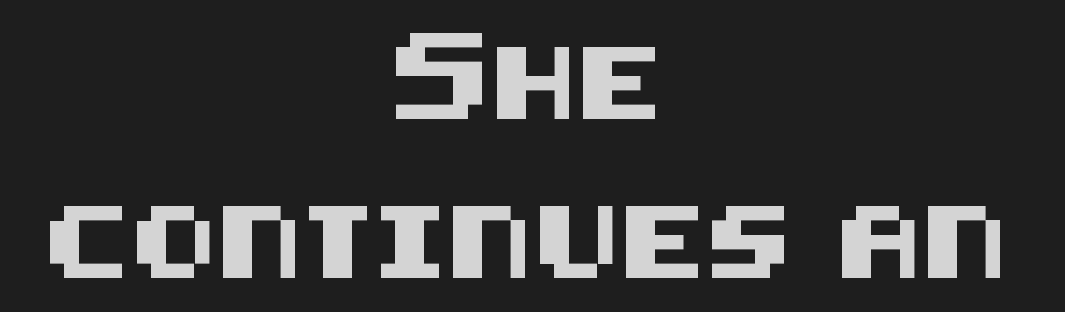
Q: Is the text italic (slanted)? A: No, it is upright.
Q: Is the typeface a serif or a sans-serif typeface? A: Sans-serif.
Q: Is the text underlined? A: No.
Q: How is the paragraph aligned? A: Centered.
Q: Is the spacing between letters normal or unusually wide? A: Normal.
Q: Is the spacing between lines tight, normal or loose? A: Loose.
Q: Width (condensed, normal, or wide)? A: Normal.
Q: Stroke contrast? A: Medium.
Q: x-height? A: Large.
